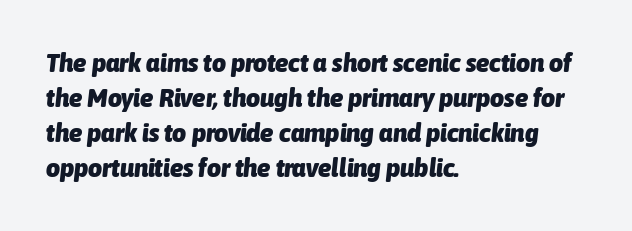
The image shows 27 px bold type, italic (leaning right); set left-aligned, normal line spacing (1.3x), normal letter spacing, not underlined.
